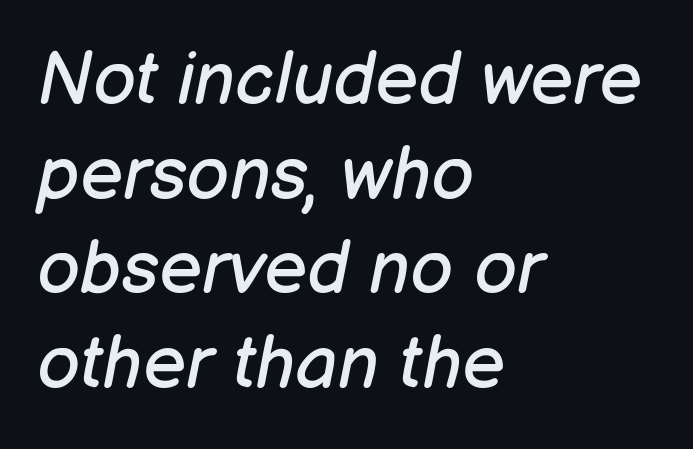
Q: Is the text bold? A: No.
Q: Is the text italic (slanted)? A: Yes, it leans right by about 12 degrees.
Q: Is the text underlined? A: No.
Q: How is the paragraph aligned? A: Left-aligned.
Q: Is the spacing between letters normal or unusually wide? A: Normal.
Q: Is the spacing between lines tight, normal or loose? A: Normal.
Q: Width (condensed, normal, or wide)? A: Normal.
Q: Stroke contrast? A: Low.
Q: x-height? A: Medium.
Q: Monospaced? A: No.
